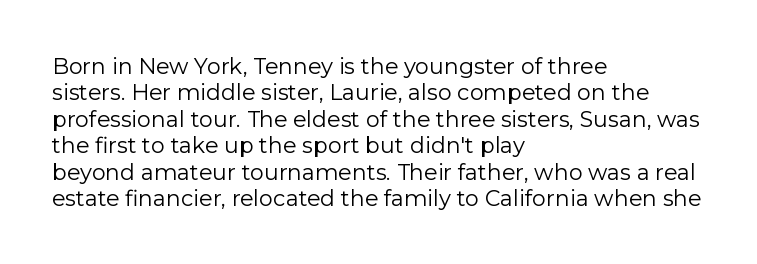
Q: Is the text bold? A: No.
Q: Is the text italic (slanted)? A: No, it is upright.
Q: Is the text underlined? A: No.
Q: How is the paragraph aligned? A: Left-aligned.
Q: Is the spacing between letters normal or unusually wide? A: Normal.
